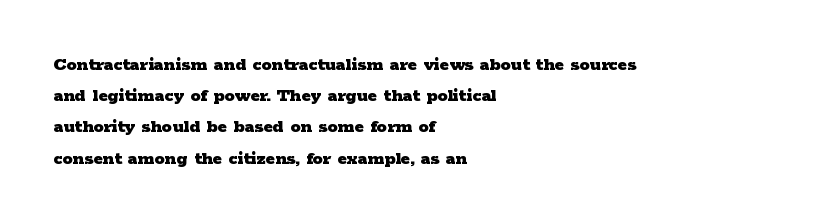
{"italic": "no", "bold": "yes", "underline": "no", "align": "left", "line_spacing": "normal", "line_spacing_ratio": 1.56, "letter_spacing": "normal", "letter_spacing_em": 0.0, "glyph_px": 20}
